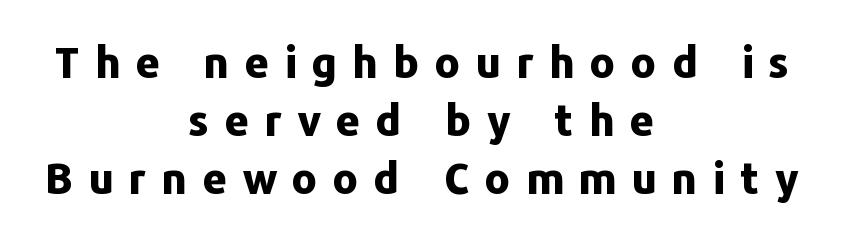
Whoever set this chose a conventional vertical rhythm. The glyphs are unaccompanied by any horizontal stroke below them. Loose tracking; the words dissolve into strings of separated letters. The lines in this sample share a center point and differ in where they start and stop.
